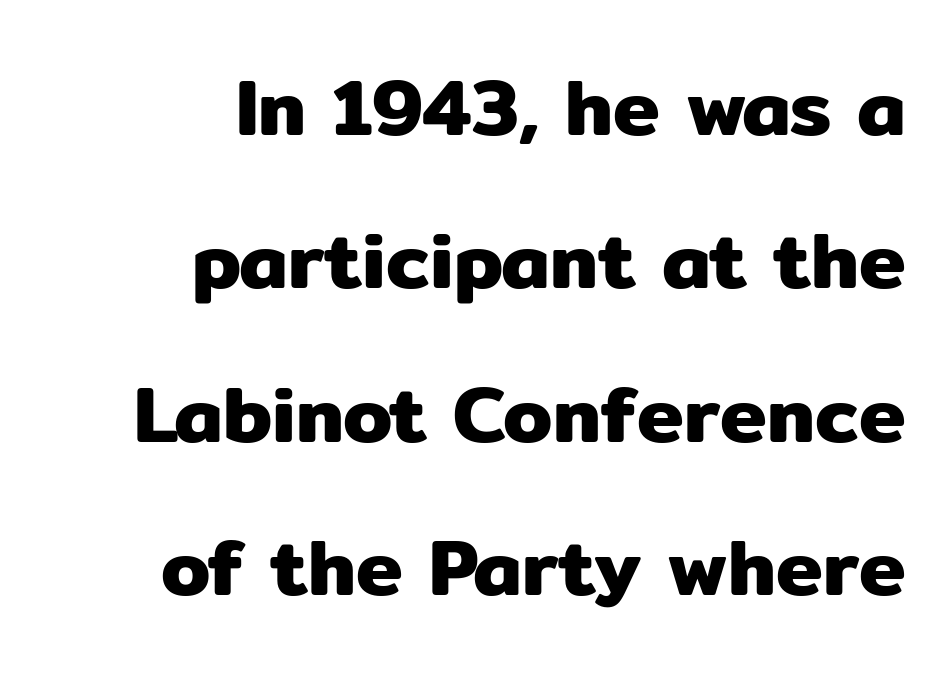
Q: Is the text italic (slanted)? A: No, it is upright.
Q: Is the typeface a serif or a sans-serif typeface? A: Sans-serif.
Q: Is the text underlined? A: No.
Q: How is the paragraph aligned? A: Right-aligned.
Q: Is the spacing between letters normal or unusually wide? A: Normal.
Q: Is the spacing between lines tight, normal or loose? A: Loose.
Q: Width (condensed, normal, or wide)? A: Normal.
Q: Stroke contrast? A: Low.
Q: x-height? A: Medium.
Q: Monospaced? A: No.
